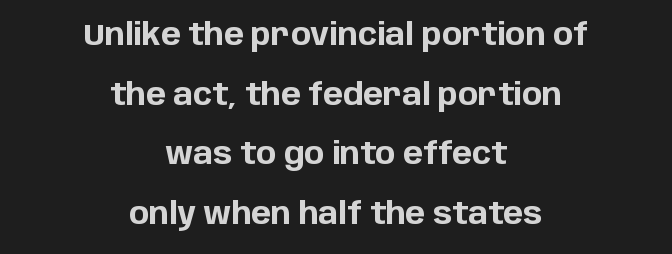
Q: Is the text bold? A: Yes.
Q: Is the text italic (slanted)? A: No, it is upright.
Q: Is the typeface a serif or a sans-serif typeface? A: Sans-serif.
Q: Is the text underlined? A: No.
Q: How is the paragraph aligned? A: Centered.
Q: Is the spacing between letters normal or unusually wide? A: Normal.
Q: Is the spacing between lines tight, normal or loose? A: Loose.
Q: Width (condensed, normal, or wide)? A: Normal.
Q: Stroke contrast? A: Low.
Q: x-height? A: Large.
Q: Monospaced? A: No.
